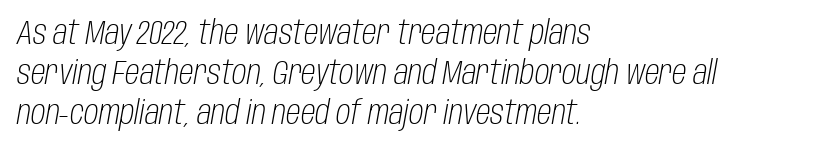
Each row of text sits above clean, open space. Italic? Definitely — the glyphs are oblique. Layout note: lines flush left. These lines are rendered in a variable-pitch font.
